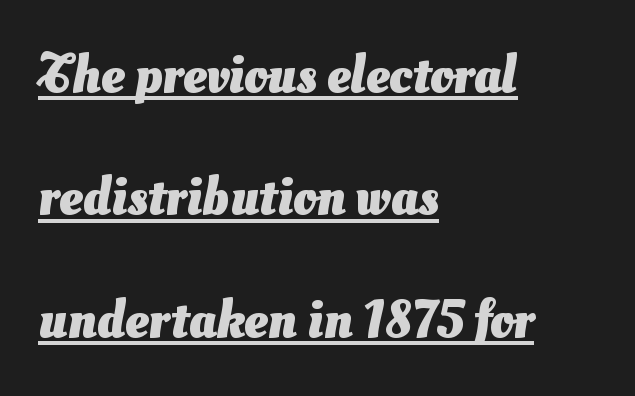
The image shows 53 px heavy sans-serif type; set left-aligned, loose line spacing (2.31x), normal letter spacing, underlined; medium stroke contrast and a small x-height.
